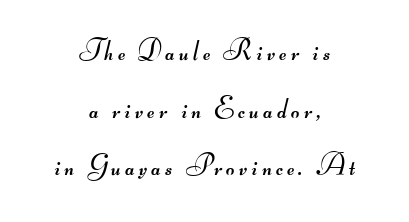
The image shows 29 px regular-weight, wide sans-serif type; set centered, loose line spacing (1.99x), not underlined; medium stroke contrast.
